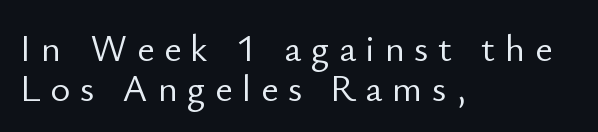
The image shows 38 px light sans-serif type, upright; set left-aligned, tight line spacing (1.05x), unusually wide letter spacing (+0.25 em), not underlined; low stroke contrast and a small x-height.
